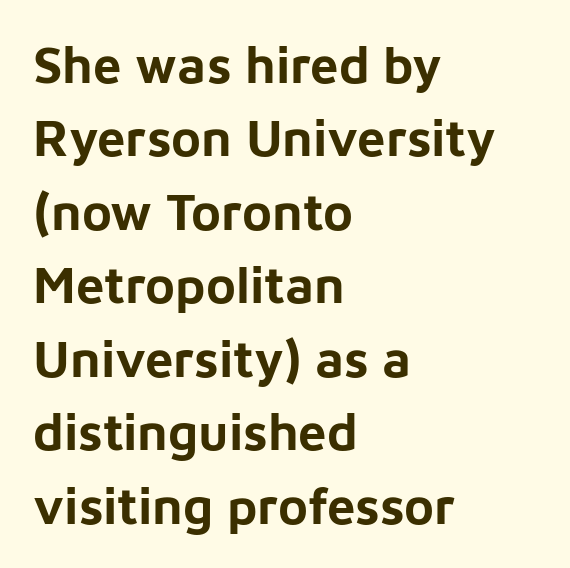
Q: Is the text bold? A: Yes.
Q: Is the text italic (slanted)? A: No, it is upright.
Q: Is the typeface a serif or a sans-serif typeface? A: Sans-serif.
Q: Is the text underlined? A: No.
Q: How is the paragraph aligned? A: Left-aligned.
Q: Is the spacing between letters normal or unusually wide? A: Normal.
Q: Is the spacing between lines tight, normal or loose? A: Normal.
Q: Width (condensed, normal, or wide)? A: Normal.
Q: Stroke contrast? A: Low.
Q: x-height? A: Medium.
Q: Monospaced? A: No.
